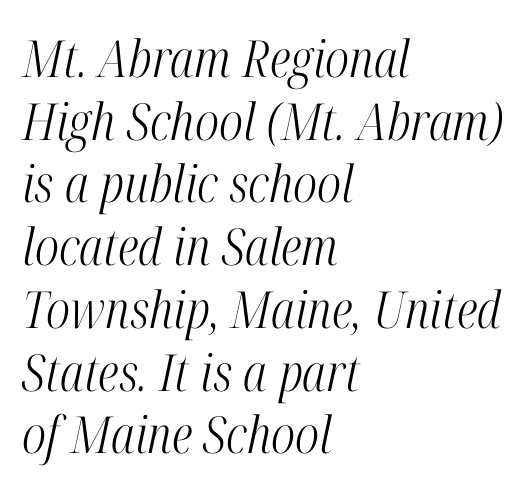
Q: Is the text bold? A: No.
Q: Is the text italic (slanted)? A: Yes, it leans right by about 12 degrees.
Q: Is the typeface a serif or a sans-serif typeface? A: Serif.
Q: Is the text underlined? A: No.
Q: How is the paragraph aligned? A: Left-aligned.
Q: Is the spacing between letters normal or unusually wide? A: Normal.
Q: Width (condensed, normal, or wide)? A: Condensed.
Q: Stroke contrast? A: High.
Q: x-height? A: Medium.
Q: Monospaced? A: No.
